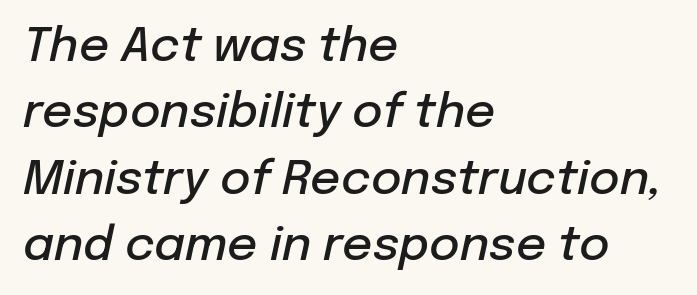
The image shows 47 px semibold type, italic (leaning right); set left-aligned, normal line spacing (1.41x), normal letter spacing, not underlined; low stroke contrast and a medium x-height.
